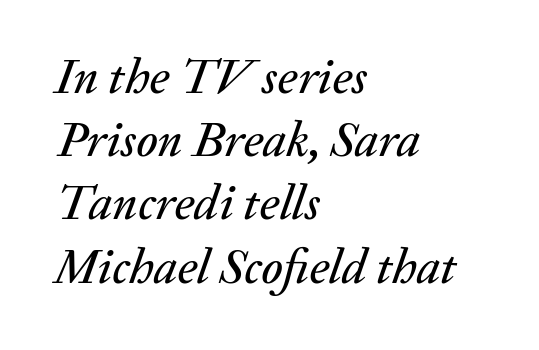
Q: Is the text italic (slanted)? A: Yes, it leans right by about 20 degrees.
Q: Is the text underlined? A: No.
Q: How is the paragraph aligned? A: Left-aligned.
Q: Is the spacing between letters normal or unusually wide? A: Normal.
Q: Is the spacing between lines tight, normal or loose? A: Normal.
Q: Width (condensed, normal, or wide)? A: Normal.
Q: Stroke contrast? A: Medium.
Q: x-height? A: Medium.
Q: Monospaced? A: No.
